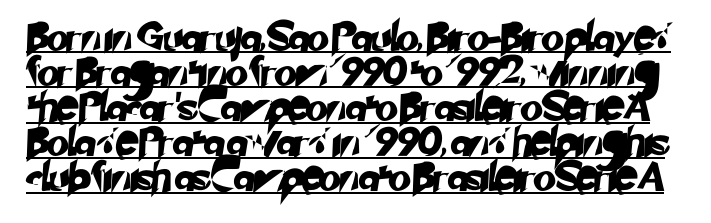
Q: Is the typeface a serif or a sans-serif typeface? A: Sans-serif.
Q: Is the text underlined? A: Yes.
Q: Is the spacing between letters normal or unusually wide? A: Normal.
Q: Width (condensed, normal, or wide)? A: Normal.
Q: Stroke contrast? A: Low.
Q: x-height? A: Small.
Q: Monospaced? A: No.
